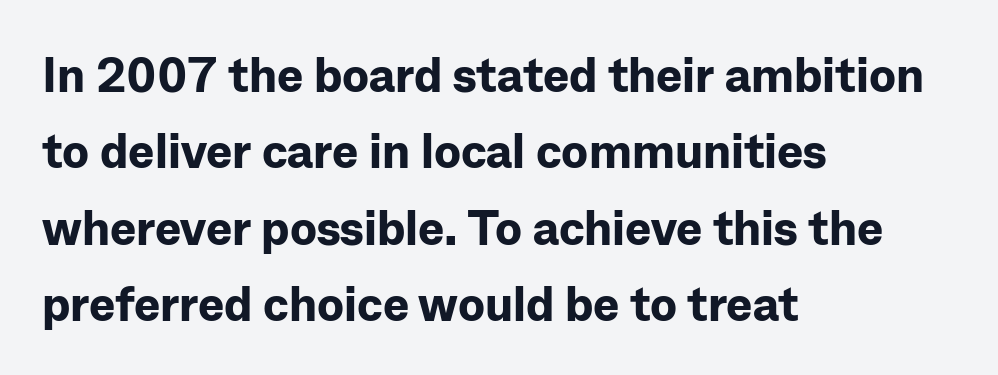
{"serif": "no", "italic": "no", "bold": "yes", "weight": "bold", "width": "normal", "stroke_contrast": "low", "x_height": "medium", "monospaced": "no", "underline": "no", "align": "left", "line_spacing": "normal", "line_spacing_ratio": 1.56, "letter_spacing": "normal", "letter_spacing_em": 0.0, "glyph_px": 49}
